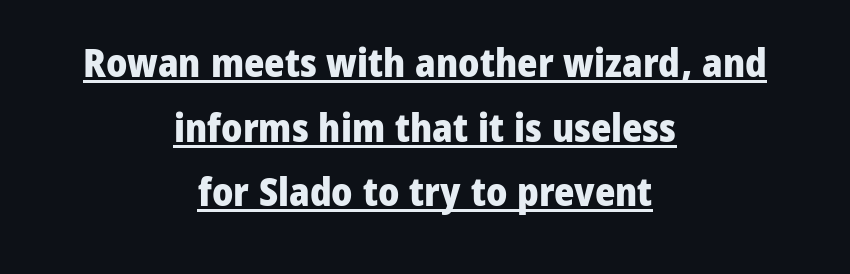
The image shows 39 px heavy sans-serif type, upright; set centered, normal line spacing (1.66x), normal letter spacing, underlined; low stroke contrast and a medium x-height.
